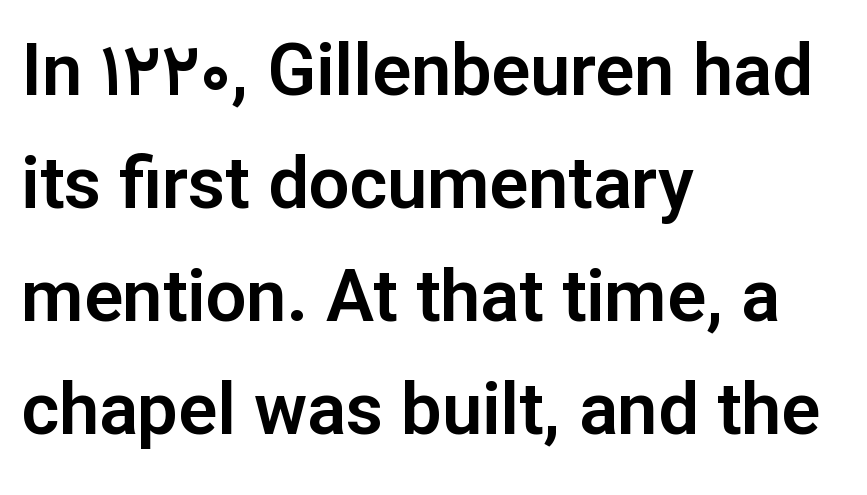
{"serif": "no", "italic": "no", "width": "normal", "stroke_contrast": "low", "x_height": "medium", "monospaced": "no", "underline": "no", "align": "left", "line_spacing": "normal", "line_spacing_ratio": 1.57, "letter_spacing": "normal", "letter_spacing_em": 0.0, "glyph_px": 72}
